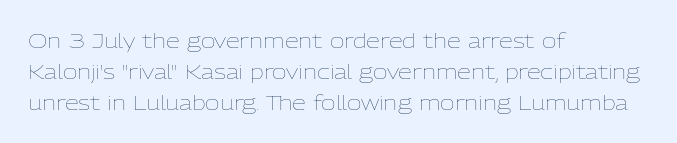
The image shows 20 px text type, upright; set left-aligned, normal line spacing (1.55x), normal letter spacing, not underlined.
